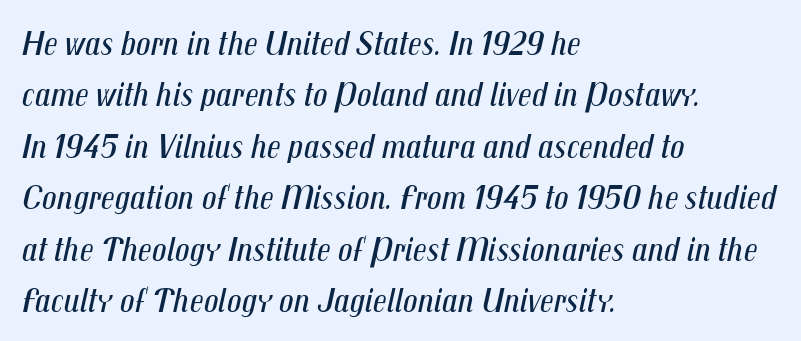
Letter spacing: default. Baseline-to-baseline distance is the conventional proportion of letter height. Only glyphs here, with clear space below each row. The font sits on the lighter half of the weight spectrum, regular included. The letters advance in unequal steps, a hallmark of proportional type.
